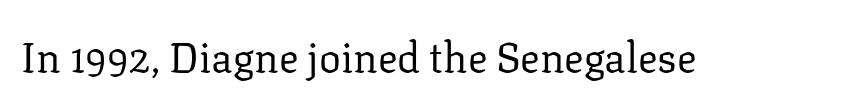
Q: Is the text bold? A: No.
Q: Is the text italic (slanted)? A: No, it is upright.
Q: Is the typeface a serif or a sans-serif typeface? A: Serif.
Q: Is the text underlined? A: No.
Q: Is the spacing between letters normal or unusually wide? A: Normal.
Q: Width (condensed, normal, or wide)? A: Normal.
Q: Stroke contrast? A: Low.
Q: x-height? A: Medium.
Q: Monospaced? A: No.
